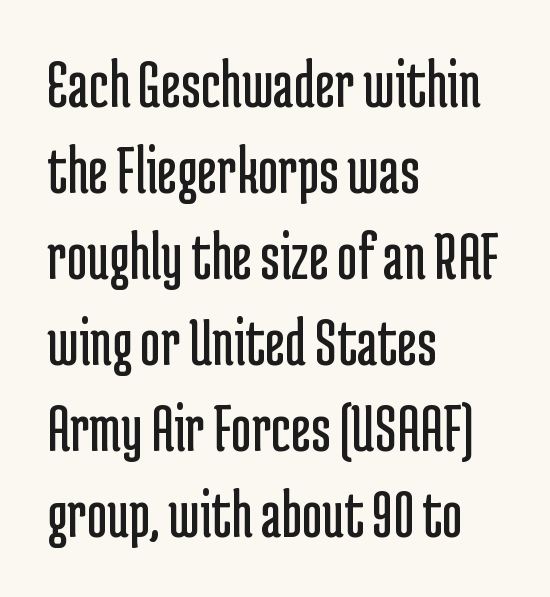
The image shows 70 px regular-weight, condensed sans-serif type, upright; set left-aligned, line spacing 1.23x, normal letter spacing, not underlined; low stroke contrast and a medium x-height.
